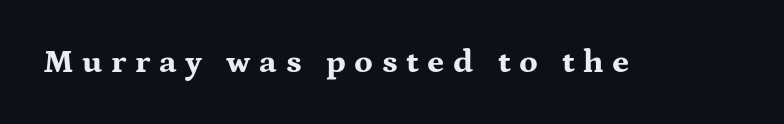
The image shows 33 px bold, wide serif type, upright; set unusually wide letter spacing (+0.26 em), not underlined; medium stroke contrast and a medium x-height.
